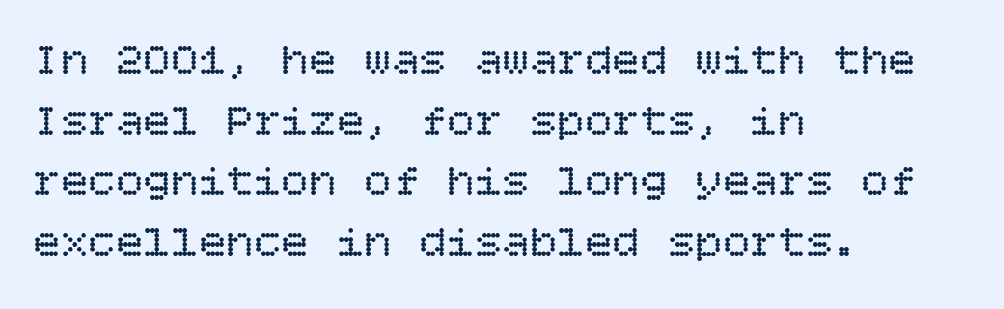
Visually the block forms a straight wall on the left and a jagged coastline on the right. Notice how descenders clear the ascenders below comfortably — that's standard leading. In terms of letterspacing, this is plain default setting. Is the stroke heavy? The answer is a plain regular-or-lighter. Underlining? Definitely not there. Do the letters lean? They stand straight.
